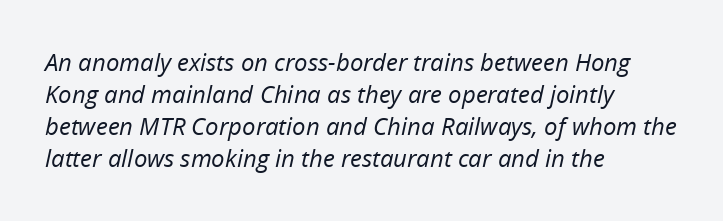
{"italic": "yes", "lean": "right", "slant_degrees": 12, "bold": "no", "underline": "no", "align": "left", "line_spacing": "normal", "line_spacing_ratio": 1.34, "letter_spacing": "normal", "letter_spacing_em": 0.0, "glyph_px": 24}
